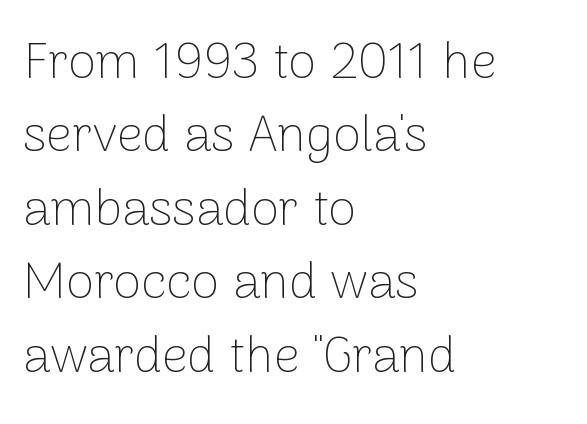
The image shows 51 px thin sans-serif type, upright; set left-aligned, normal line spacing (1.44x), normal letter spacing, not underlined; low stroke contrast and a medium x-height.
